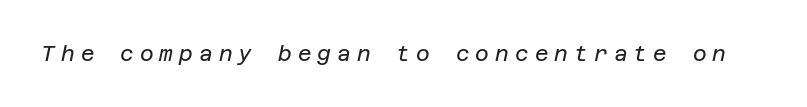
Q: Is the text bold? A: No.
Q: Is the text italic (slanted)? A: Yes, it leans right by about 12 degrees.
Q: Is the text underlined? A: No.
Q: Is the spacing between letters normal or unusually wide? A: Unusually wide.
